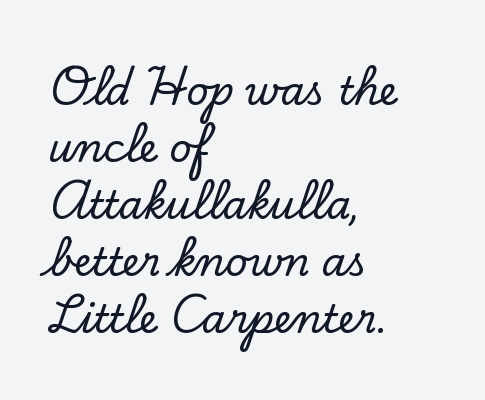
The image shows 39 px serif type; set left-aligned, normal line spacing (1.46x), normal letter spacing, not underlined; low stroke contrast and a small x-height.
